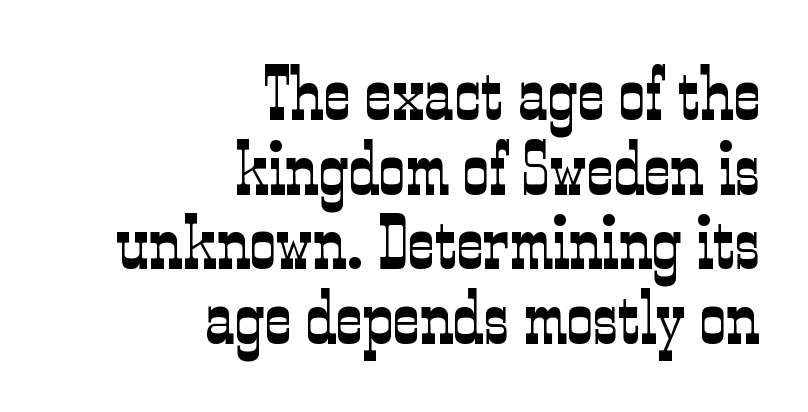
{"serif": "yes", "italic": "no", "bold": "no", "weight": "light", "width": "condensed", "stroke_contrast": "low", "x_height": "medium", "monospaced": "no", "underline": "no", "align": "right", "line_spacing": "tight", "line_spacing_ratio": 1.01, "letter_spacing": "normal", "letter_spacing_em": 0.0, "glyph_px": 74}
